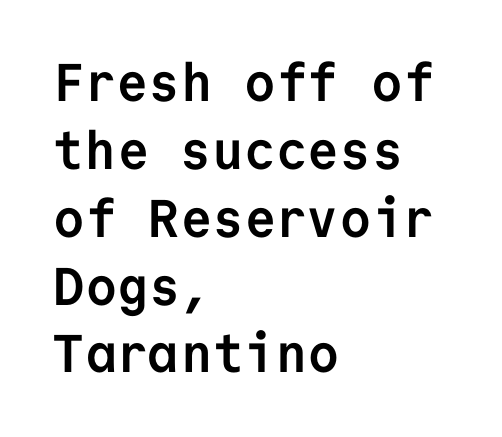
{"serif": "no", "italic": "no", "bold": "yes", "weight": "semibold", "width": "normal", "stroke_contrast": "low", "x_height": "medium", "monospaced": "yes", "underline": "no", "align": "left", "line_spacing": "normal", "line_spacing_ratio": 1.28, "letter_spacing": "normal", "letter_spacing_em": 0.0, "glyph_px": 53}
